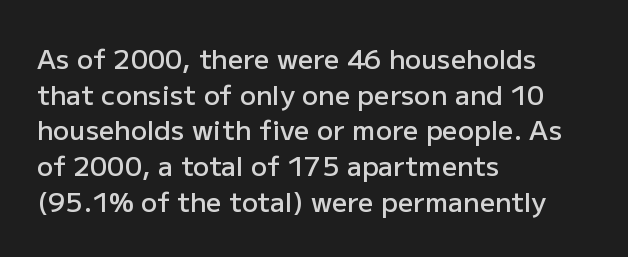
{"italic": "no", "bold": "semi", "underline": "no", "align": "left", "line_spacing": "normal", "line_spacing_ratio": 1.32, "letter_spacing": "normal", "letter_spacing_em": 0.0, "glyph_px": 27}
